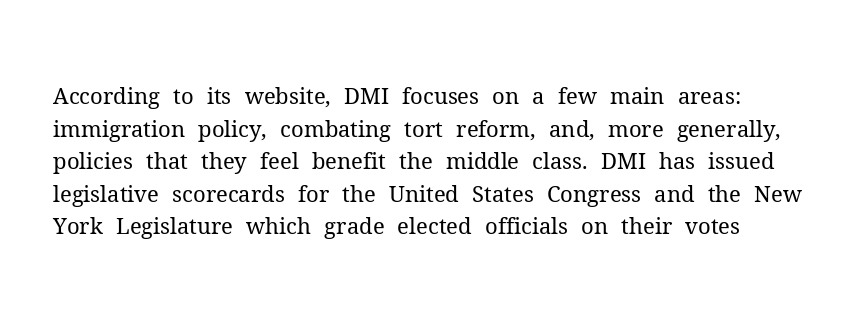
Q: Is the text bold? A: No.
Q: Is the text italic (slanted)? A: No, it is upright.
Q: Is the text underlined? A: No.
Q: Is the spacing between letters normal or unusually wide? A: Normal.
Q: Is the spacing between lines tight, normal or loose? A: Normal.
